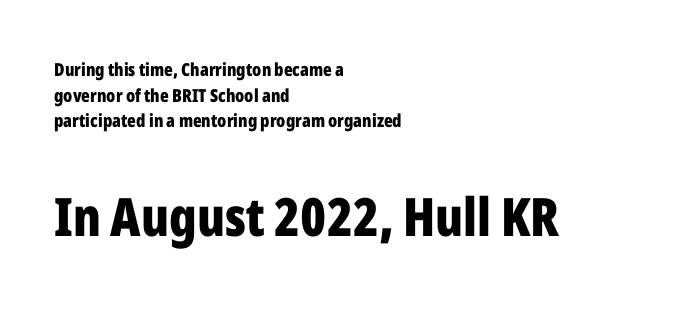
Q: Is the text bold? A: Yes.
Q: Is the text italic (slanted)? A: No, it is upright.
Q: Is the typeface a serif or a sans-serif typeface? A: Sans-serif.
Q: Is the text underlined? A: No.
Q: How is the paragraph aligned? A: Left-aligned.
Q: Is the spacing between letters normal or unusually wide? A: Normal.
Q: Is the spacing between lines tight, normal or loose? A: Normal.
Q: Which block of text is set in a larger size, the first (top) or the second (bottom)? A: The second (bottom) one.
Q: Width (condensed, normal, or wide)? A: Condensed.
Q: Stroke contrast? A: Low.
Q: x-height? A: Medium.
Q: Monospaced? A: No.
